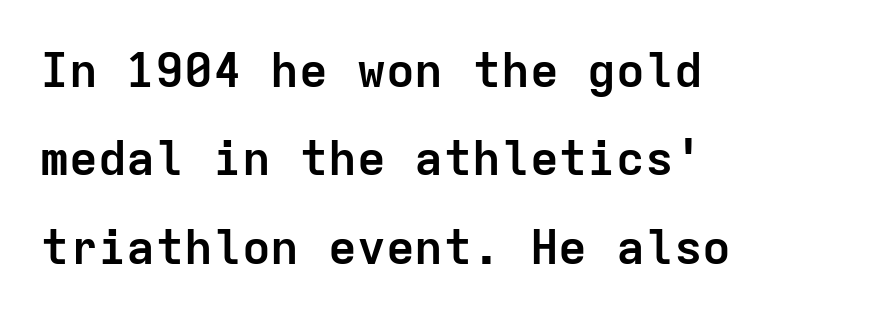
Underlining? Definitely not there. Spacing between characters is what you'd get straight out of the box. Unlike italic type, these characters show no tilt at all. Notice how the passage keeps a crisp vertical edge on the left only. In terms of letterform style, serifs are entirely absent.
